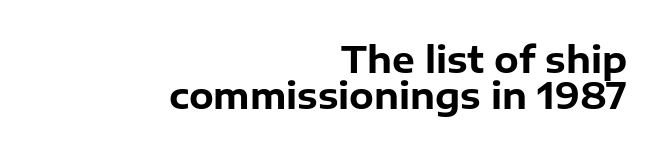
The image shows 36 px bold sans-serif type, upright; set right-aligned, tight line spacing (1.0x), normal letter spacing, not underlined; low stroke contrast and a medium x-height.
